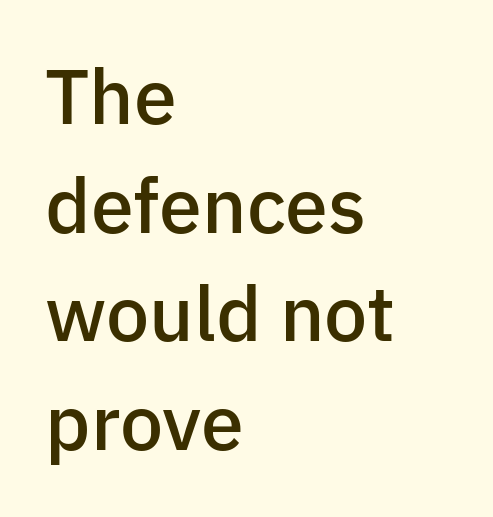
Q: Is the text bold? A: Semi-bold.
Q: Is the text italic (slanted)? A: No, it is upright.
Q: Is the typeface a serif or a sans-serif typeface? A: Sans-serif.
Q: Is the text underlined? A: No.
Q: How is the paragraph aligned? A: Left-aligned.
Q: Is the spacing between letters normal or unusually wide? A: Normal.
Q: Is the spacing between lines tight, normal or loose? A: Normal.
Q: Width (condensed, normal, or wide)? A: Normal.
Q: Stroke contrast? A: Low.
Q: x-height? A: Medium.
Q: Monospaced? A: No.
